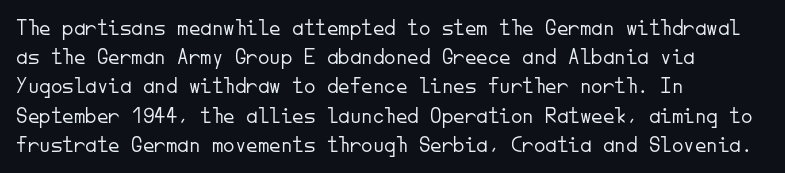
The image shows 23 px text type, upright; set left-aligned, normal line spacing (1.27x), normal letter spacing, not underlined.
